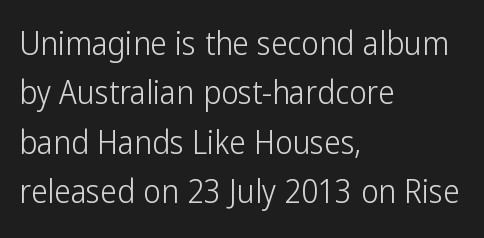
Nope, no serifs anywhere on these letters. Summary of weight: not heavy and not bold. Does the copy run flush right? No — it runs flush left. A typesetter would call this zero additional tracking. No word sits above an underline. The face used here is proportionally spaced, like ordinary book or web type.
